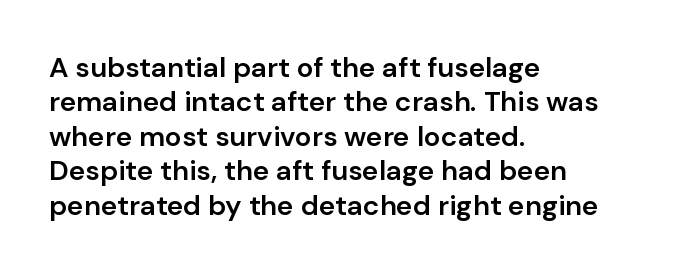
Q: Is the text bold? A: Semi-bold.
Q: Is the text italic (slanted)? A: No, it is upright.
Q: Is the typeface a serif or a sans-serif typeface? A: Sans-serif.
Q: Is the text underlined? A: No.
Q: How is the paragraph aligned? A: Left-aligned.
Q: Is the spacing between letters normal or unusually wide? A: Normal.
Q: Width (condensed, normal, or wide)? A: Normal.
Q: Stroke contrast? A: Low.
Q: x-height? A: Medium.
Q: Monospaced? A: No.
